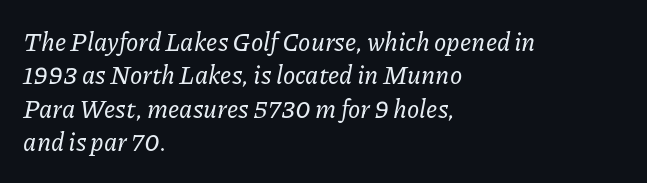
{"italic": "yes", "lean": "right", "slant_degrees": 11, "underline": "no", "align": "left", "line_spacing": "normal", "line_spacing_ratio": 1.34, "letter_spacing": "normal", "letter_spacing_em": 0.0, "glyph_px": 25}
